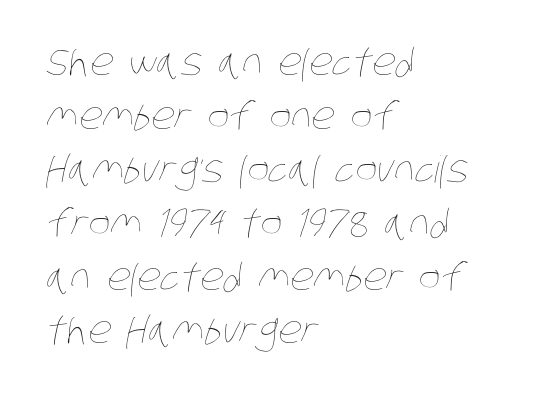
The image shows 37 px thin, condensed type; set left-aligned, normal line spacing (1.45x), normal letter spacing, not underlined; low stroke contrast and a large x-height.
